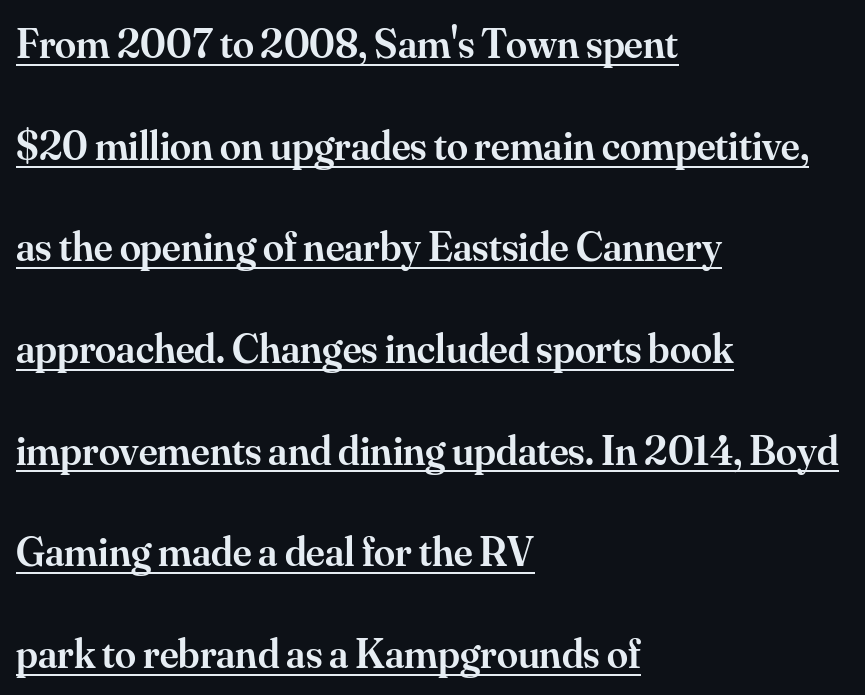
{"serif": "yes", "italic": "no", "bold": "semi", "weight": "semibold", "width": "normal", "stroke_contrast": "medium", "x_height": "small", "monospaced": "no", "underline": "yes", "align": "left", "line_spacing": "loose", "line_spacing_ratio": 2.42, "letter_spacing": "normal", "letter_spacing_em": 0.0, "glyph_px": 42}
